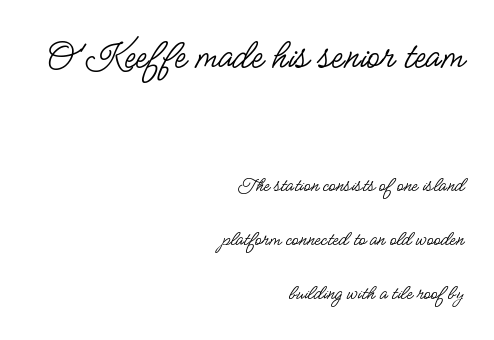
{"serif": "no", "bold": "no", "weight": "regular", "width": "condensed", "stroke_contrast": "low", "x_height": "small", "monospaced": "no", "underline": "no", "align": "right", "line_spacing": "loose", "line_spacing_ratio": 2.47, "letter_spacing": "normal", "letter_spacing_em": 0.0, "larger_block": "first", "size_ratio": 1.95, "glyph_px": 43}
